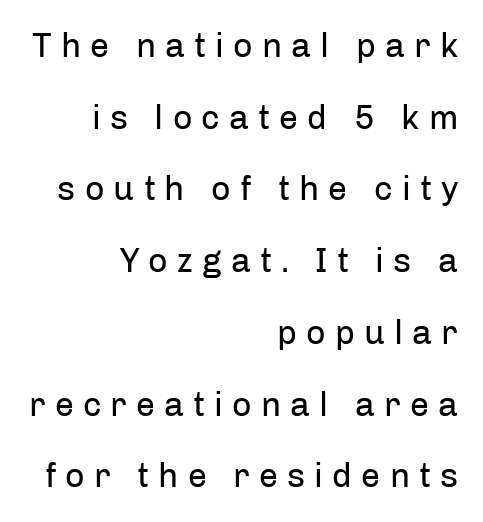
This reads as an unemphasized weight, regular at the heaviest. These lines are composed in type without serifs. Caption: expanded tracking, letters set apart. Descenders are the only things crossing below the line.
